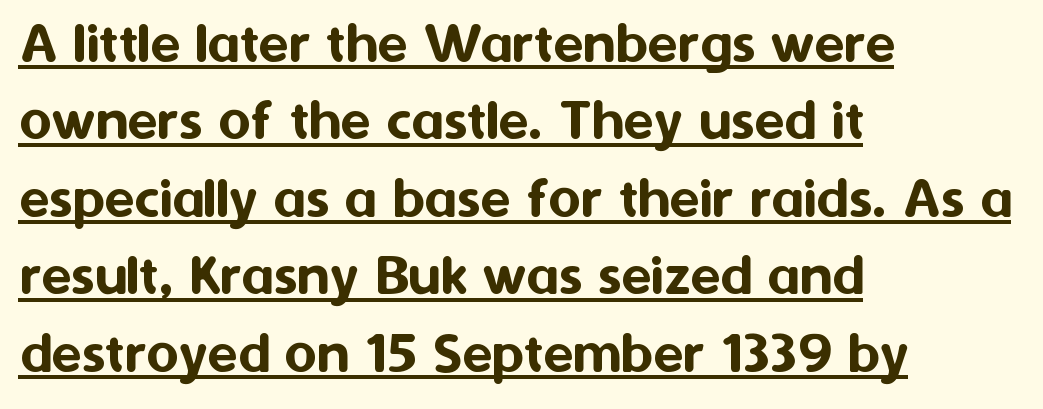
{"serif": "no", "italic": "no", "width": "normal", "stroke_contrast": "medium", "x_height": "medium", "monospaced": "no", "underline": "yes", "align": "left", "line_spacing": "normal", "line_spacing_ratio": 1.25, "letter_spacing": "normal", "letter_spacing_em": 0.0, "glyph_px": 62}
